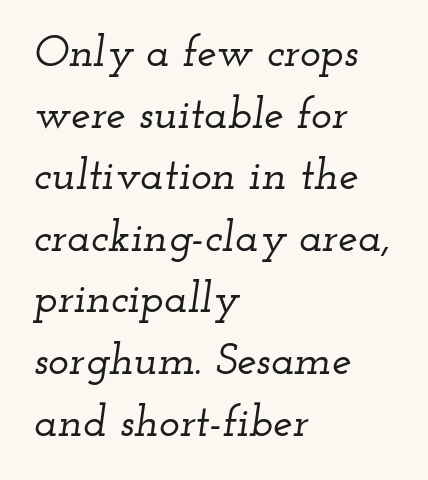
The image shows 44 px wide serif type, italic (leaning right); set left-aligned, normal line spacing (1.4x), normal letter spacing, not underlined; low stroke contrast and a small x-height.
